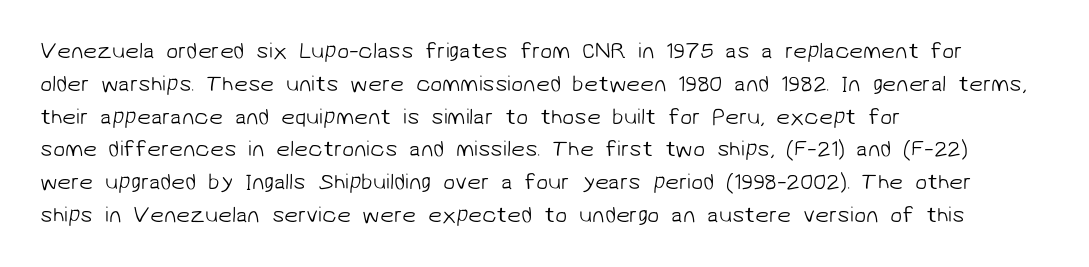
{"bold": "no", "underline": "no", "align": "left", "line_spacing": "normal", "line_spacing_ratio": 1.49, "letter_spacing": "normal", "letter_spacing_em": 0.0, "glyph_px": 22}
